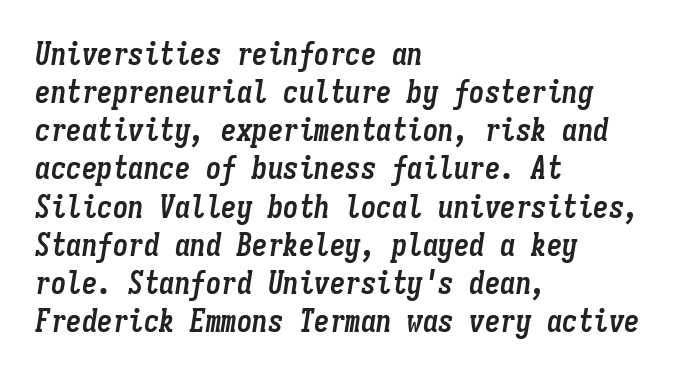
Has an underline been added? It has not. Each letter, wide or thin by design, is forced into the same width here. I'd describe the lettering as bold — thick and assertive. This is oblique type, the kind used for emphasis or titles.
